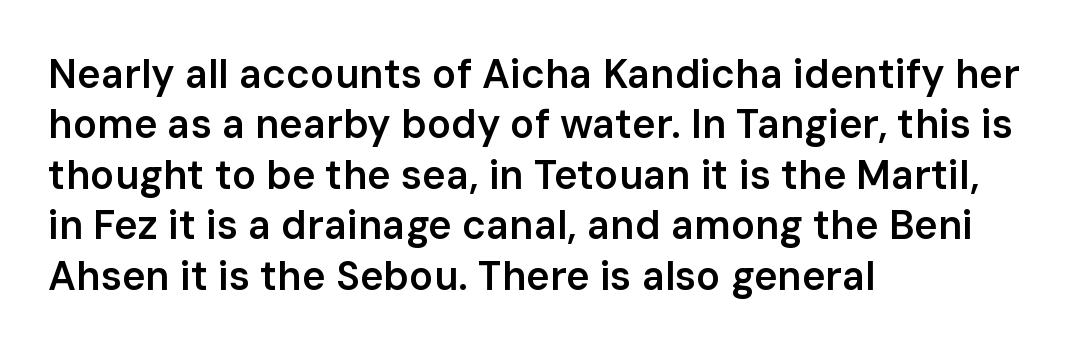
The image shows 40 px semibold sans-serif type, upright; set left-aligned, normal line spacing (1.26x), normal letter spacing, not underlined; low stroke contrast and a medium x-height.
